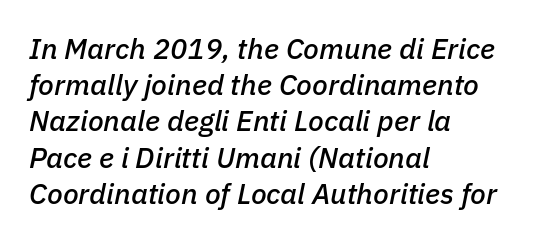
It's the slanting kind of type. Is there much room between lines? A standard amount, neither cramped nor airy. The gap between lines stays unmarked. There is no visible air inserted between adjacent glyphs. The paragraph has a hard left edge and a soft right edge.
